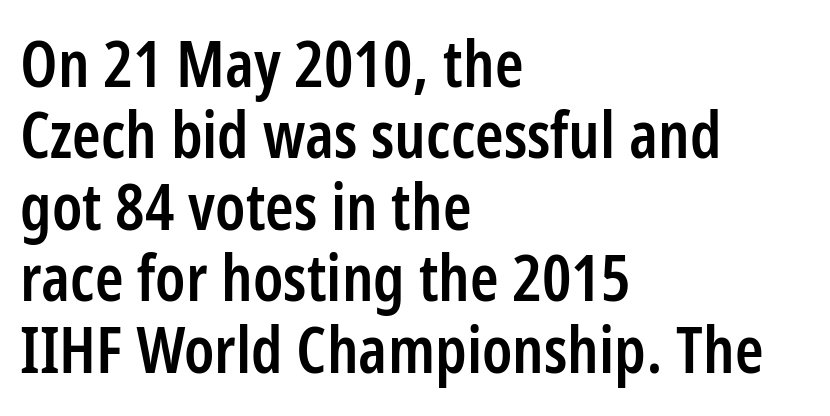
Q: Is the text bold? A: Semi-bold.
Q: Is the text italic (slanted)? A: No, it is upright.
Q: Is the typeface a serif or a sans-serif typeface? A: Sans-serif.
Q: Is the text underlined? A: No.
Q: How is the paragraph aligned? A: Left-aligned.
Q: Is the spacing between letters normal or unusually wide? A: Normal.
Q: Is the spacing between lines tight, normal or loose? A: Tight.
Q: Width (condensed, normal, or wide)? A: Condensed.
Q: Stroke contrast? A: Low.
Q: x-height? A: Medium.
Q: Monospaced? A: No.
